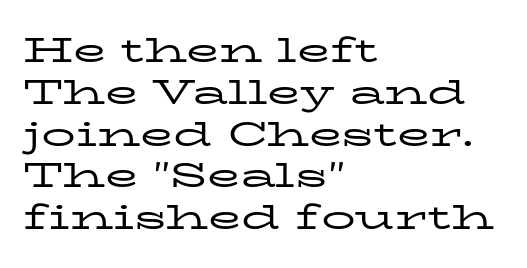
Just letters on the line, the space beneath them empty. In terms of posture, this sample is upright. A typesetter would label this face a serif. No letter is thick-stroked: the sample isn't bold.
